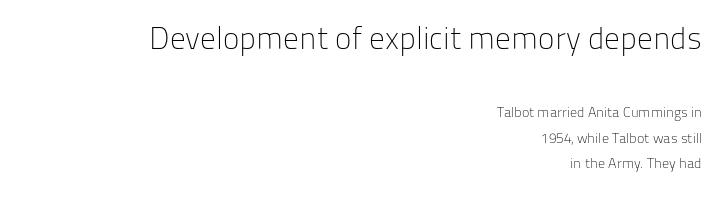
Q: Is the text bold? A: No.
Q: Is the text italic (slanted)? A: No, it is upright.
Q: Is the typeface a serif or a sans-serif typeface? A: Sans-serif.
Q: Is the text underlined? A: No.
Q: How is the paragraph aligned? A: Right-aligned.
Q: Is the spacing between letters normal or unusually wide? A: Normal.
Q: Which block of text is set in a larger size, the first (top) or the second (bottom)? A: The first (top) one.
Q: Width (condensed, normal, or wide)? A: Normal.
Q: Stroke contrast? A: Low.
Q: x-height? A: Medium.
Q: Monospaced? A: No.
